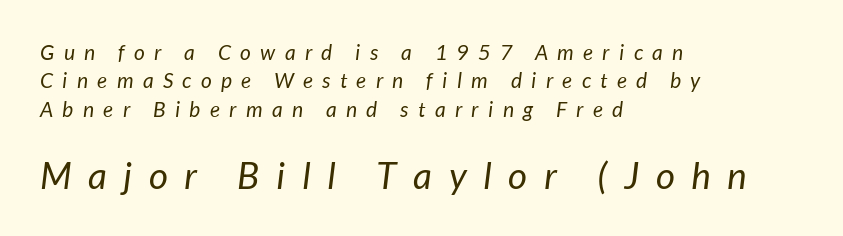
The image shows 37 px regular-weight sans-serif type; set left-aligned, normal line spacing (1.35x), unusually wide letter spacing (+0.45 em), not underlined; the second (bottom) block is 1.76x larger; low stroke contrast and a medium x-height.
